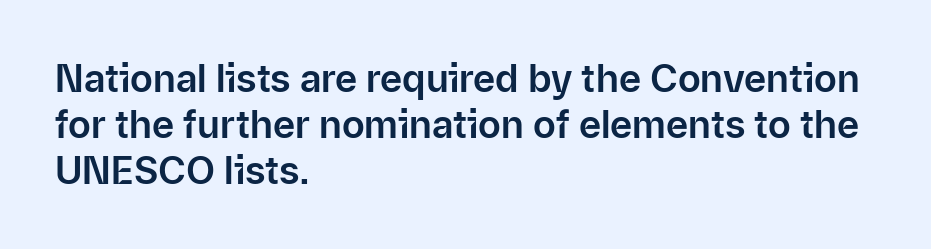
{"serif": "no", "italic": "no", "width": "normal", "stroke_contrast": "low", "x_height": "medium", "monospaced": "no", "underline": "no", "align": "left", "line_spacing_ratio": 1.21, "letter_spacing": "normal", "letter_spacing_em": 0.0, "glyph_px": 38}
